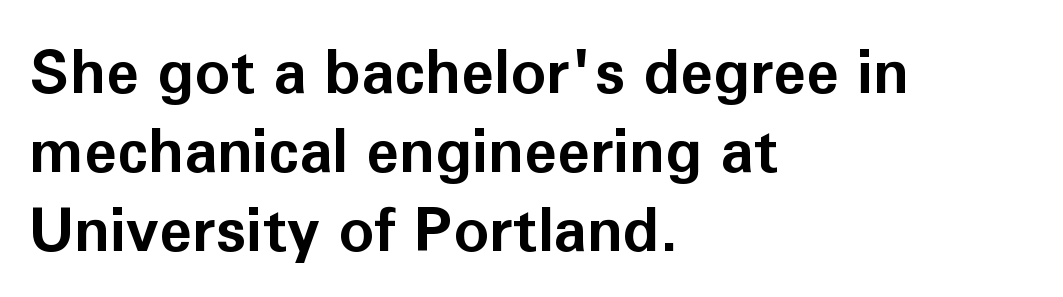
{"serif": "no", "italic": "no", "bold": "yes", "weight": "bold", "width": "normal", "stroke_contrast": "low", "x_height": "medium", "monospaced": "no", "underline": "no", "align": "left", "line_spacing": "normal", "line_spacing_ratio": 1.32, "letter_spacing": "normal", "letter_spacing_em": 0.0, "glyph_px": 60}
